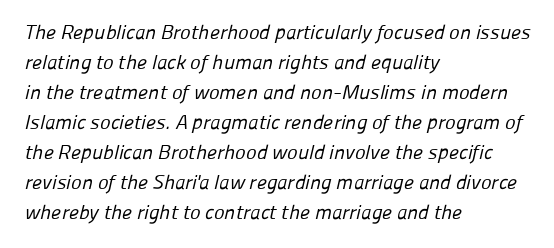
Observe the ordinary spacing: letters are neighbours, not strangers. One-word summary of the alignment: left. The cut favours lightness, reaching ordinary text weight at its darkest. Evenly set lines give the paragraph a standard silhouette. Rule under the text: the space is simply empty.
